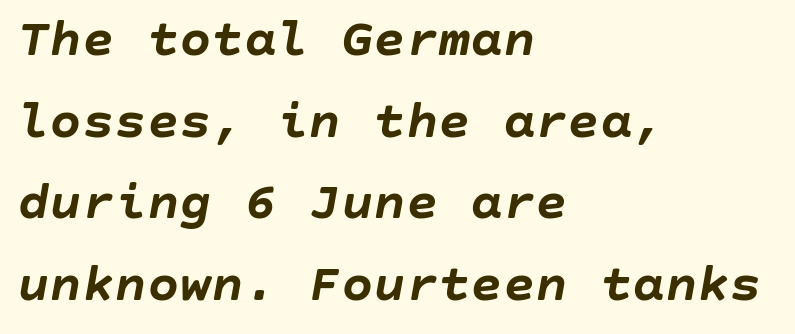
{"italic": "yes", "lean": "right", "slant_degrees": 10, "bold": "yes", "weight": "semibold", "width": "normal", "stroke_contrast": "low", "x_height": "large", "underline": "no", "align": "left", "line_spacing": "normal", "line_spacing_ratio": 1.51, "letter_spacing": "normal", "letter_spacing_em": 0.0, "glyph_px": 54}
